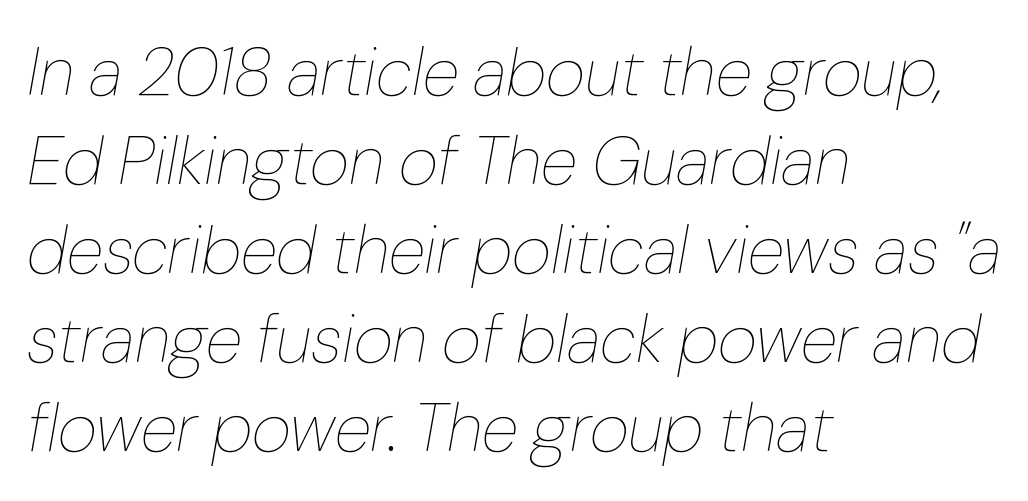
{"italic": "yes", "lean": "right", "slant_degrees": 10, "bold": "no", "weight": "thin", "width": "normal", "stroke_contrast": "low", "x_height": "medium", "monospaced": "no", "underline": "no", "align": "left", "line_spacing": "normal", "line_spacing_ratio": 1.31, "letter_spacing": "normal", "letter_spacing_em": 0.0, "glyph_px": 68}
